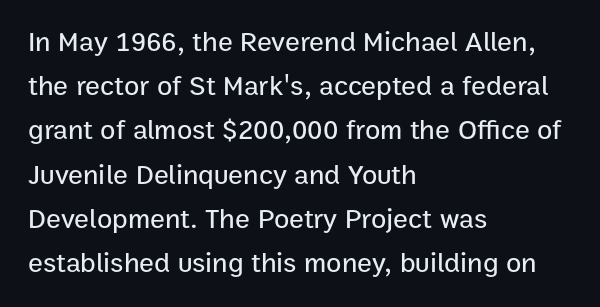
You could call the tracking neutral — neither tight nor loose. Typographically, this falls in the sans-serif category. Short and long lines alike share a common starting point at left. A typesetter would call this leading conventional body-copy spacing.
